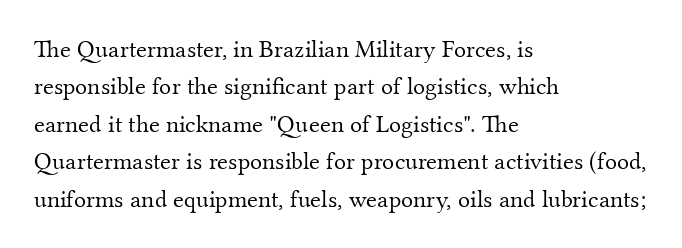
{"italic": "no", "bold": "no", "underline": "no", "align": "left", "line_spacing": "normal", "line_spacing_ratio": 1.5, "letter_spacing": "normal", "letter_spacing_em": 0.0, "glyph_px": 25}
